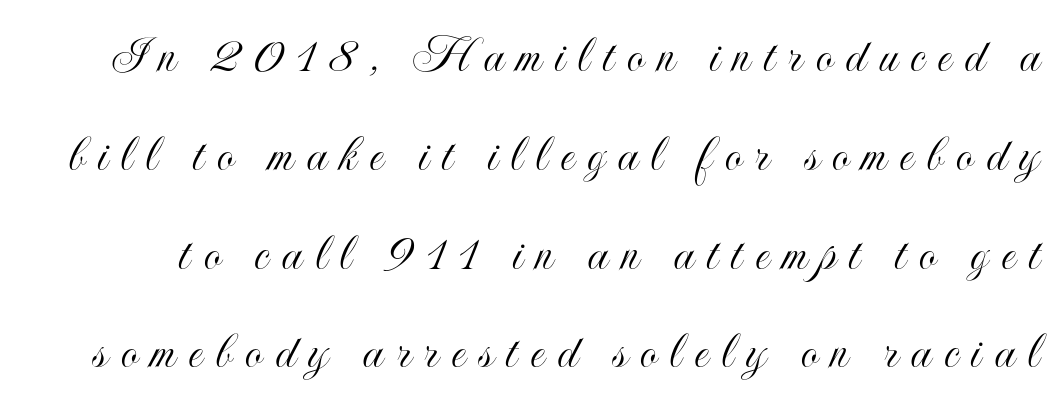
Do the characters align in a grid? No, the font is proportional. You could only call the tracking loose — the letters float apart. The words here are not underlined.
